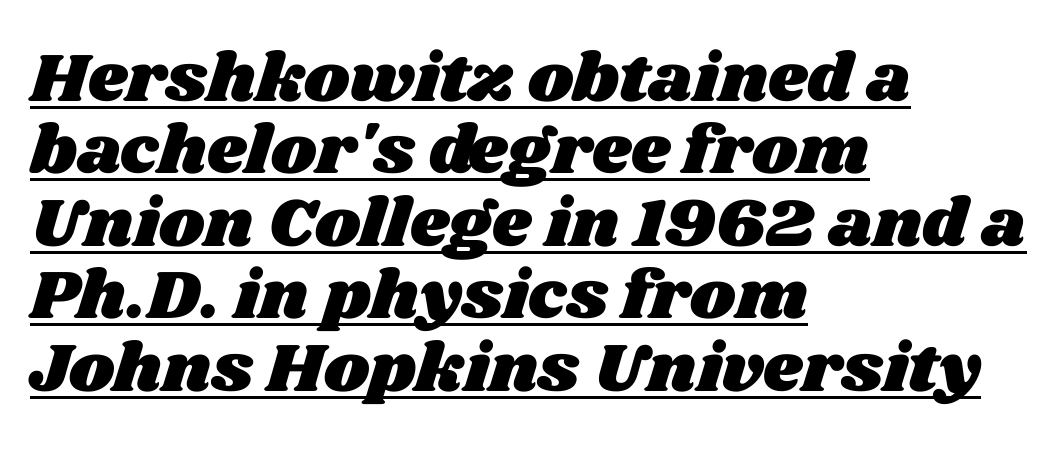
{"width": "wide", "stroke_contrast": "medium", "x_height": "large", "monospaced": "no", "underline": "yes", "align": "left", "line_spacing": "tight", "line_spacing_ratio": 1.05, "letter_spacing": "normal", "letter_spacing_em": 0.0, "glyph_px": 69}
